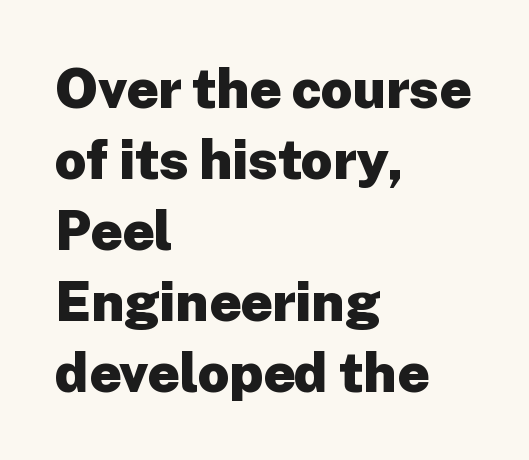
{"serif": "no", "italic": "no", "bold": "yes", "weight": "heavy", "width": "normal", "stroke_contrast": "low", "x_height": "medium", "monospaced": "no", "underline": "no", "align": "left", "line_spacing": "normal", "line_spacing_ratio": 1.29, "letter_spacing": "normal", "letter_spacing_em": 0.0, "glyph_px": 55}
